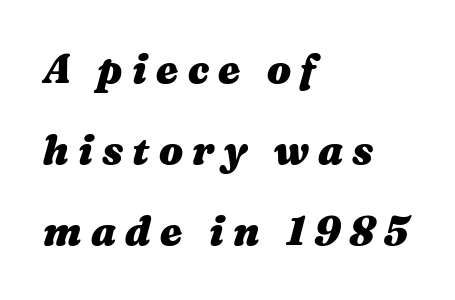
{"italic": "yes", "lean": "right", "slant_degrees": 16, "bold": "yes", "weight": "heavy", "width": "wide", "stroke_contrast": "medium", "x_height": "medium", "monospaced": "no", "underline": "no", "align": "left", "line_spacing": "loose", "line_spacing_ratio": 2.03, "letter_spacing": "wide", "letter_spacing_em": 0.23, "glyph_px": 40}
